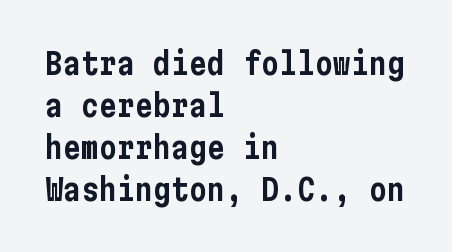
{"serif": "no", "italic": "no", "width": "condensed", "stroke_contrast": "low", "x_height": "medium", "underline": "no", "align": "left", "line_spacing": "normal", "line_spacing_ratio": 1.4, "letter_spacing": "normal", "letter_spacing_em": 0.0, "glyph_px": 30}
